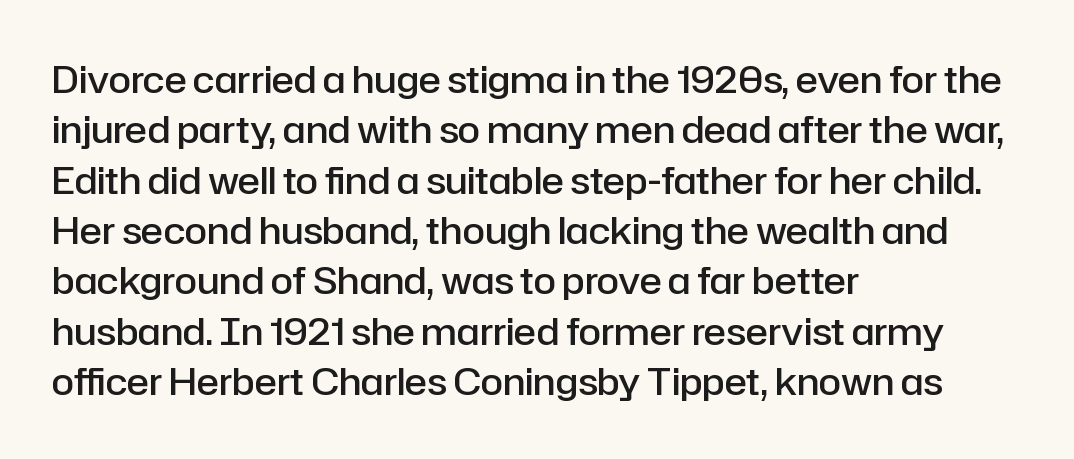
Q: Is the text bold? A: Semi-bold.
Q: Is the text italic (slanted)? A: No, it is upright.
Q: Is the typeface a serif or a sans-serif typeface? A: Sans-serif.
Q: Is the text underlined? A: No.
Q: How is the paragraph aligned? A: Left-aligned.
Q: Is the spacing between letters normal or unusually wide? A: Normal.
Q: Is the spacing between lines tight, normal or loose? A: Normal.
Q: Width (condensed, normal, or wide)? A: Normal.
Q: Stroke contrast? A: Low.
Q: x-height? A: Medium.
Q: Monospaced? A: No.
